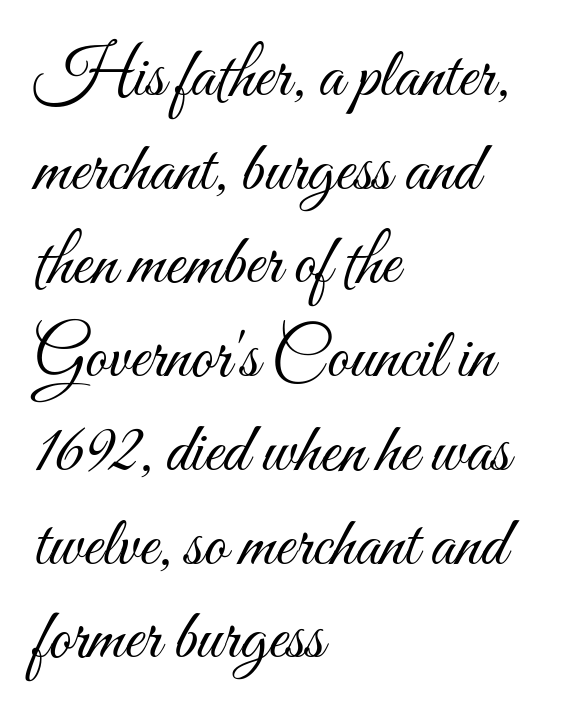
Q: Is the text bold? A: No.
Q: Is the text italic (slanted)? A: Yes.
Q: Is the text underlined? A: No.
Q: How is the paragraph aligned? A: Left-aligned.
Q: Is the spacing between letters normal or unusually wide? A: Normal.
Q: Is the spacing between lines tight, normal or loose? A: Normal.
Q: Width (condensed, normal, or wide)? A: Condensed.
Q: Stroke contrast? A: Medium.
Q: x-height? A: Small.
Q: Monospaced? A: No.
